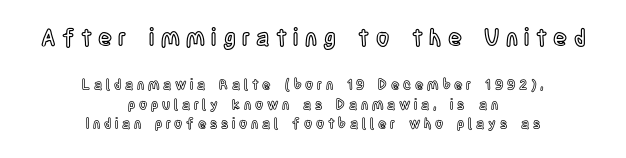
The image shows 23 px text type, upright; set centered, normal line spacing (1.41x), unusually wide letter spacing (+0.27 em), not underlined; the first (top) block is 1.64x larger.
